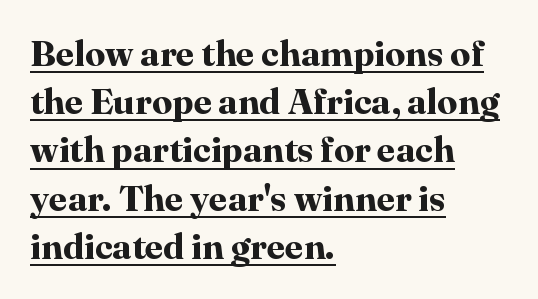
{"serif": "yes", "italic": "no", "bold": "yes", "weight": "bold", "width": "normal", "stroke_contrast": "high", "x_height": "medium", "monospaced": "no", "underline": "yes", "align": "left", "line_spacing": "normal", "line_spacing_ratio": 1.34, "letter_spacing": "normal", "letter_spacing_em": 0.0, "glyph_px": 36}
